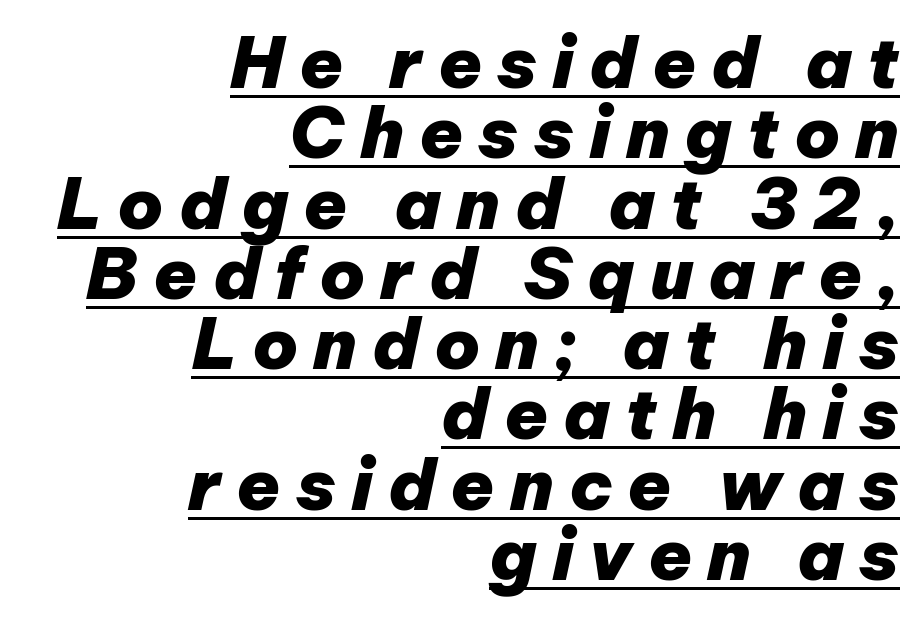
The image shows 71 px heavy type, italic (leaning right); set right-aligned, tight line spacing (0.99x), unusually wide letter spacing (+0.21 em), underlined; low stroke contrast and a medium x-height.
